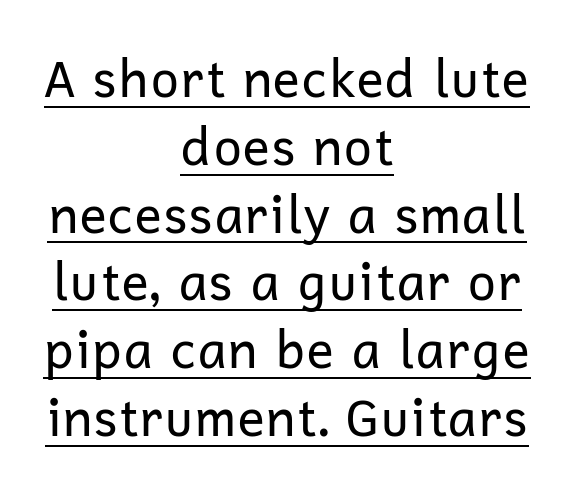
Spacing verdict: proportional, widths tailored to each character. Designer's note — italics off, roman on. The strokes are not fattened; the text isn't bold. Regarding leading, the lines here are spaced in the standard way. Check where the strokes stop: nothing finishes them off — pure sans. Descenders here cross a horizontal rule under the line.
